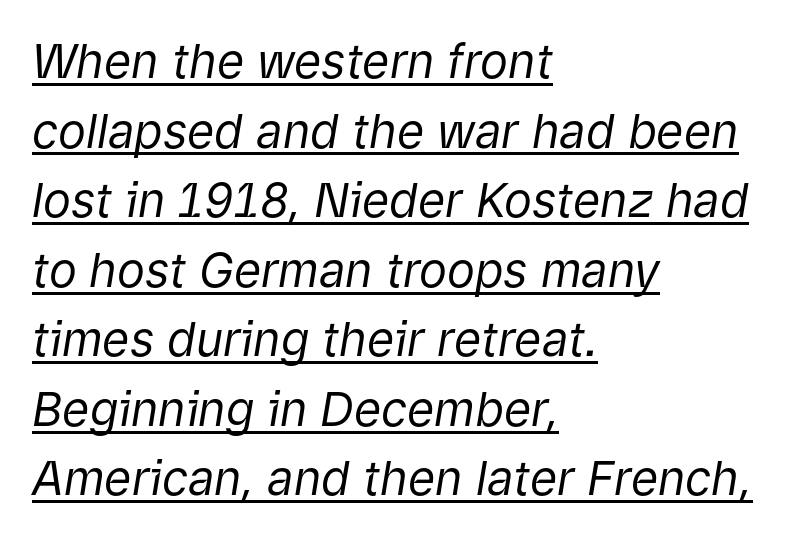
{"italic": "yes", "lean": "right", "slant_degrees": 9, "bold": "no", "weight": "regular", "width": "normal", "stroke_contrast": "low", "x_height": "medium", "monospaced": "no", "underline": "yes", "align": "left", "line_spacing": "normal", "line_spacing_ratio": 1.48, "letter_spacing": "normal", "letter_spacing_em": 0.0, "glyph_px": 47}
